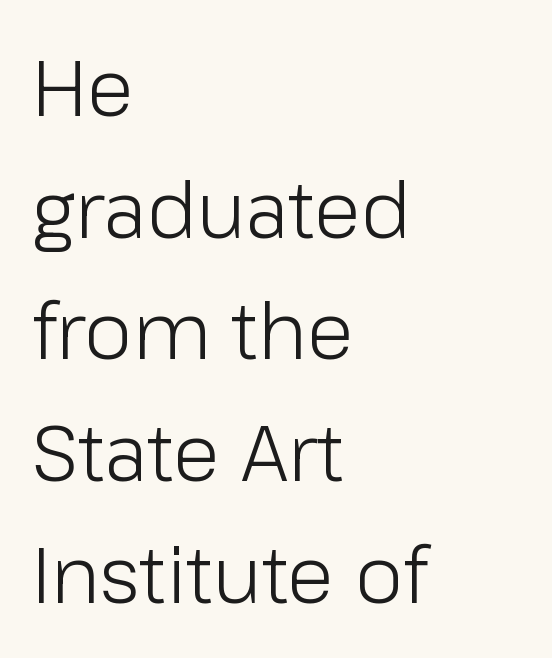
The image shows 78 px light sans-serif type, upright; set left-aligned, normal line spacing (1.56x), normal letter spacing, not underlined; low stroke contrast and a medium x-height.
